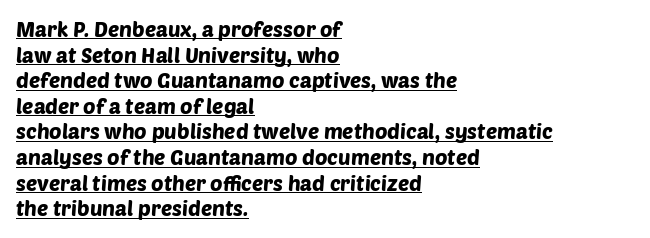
The lines are quadded left. Students, observe the line beneath the letters — that is underlining. Characters follow at the spacing the type designer built in.
